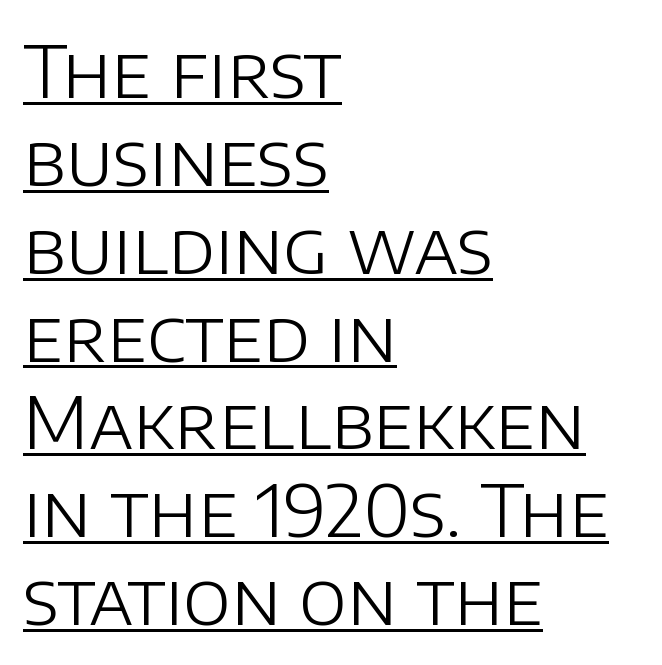
Q: Is the text bold? A: No.
Q: Is the text italic (slanted)? A: No, it is upright.
Q: Is the typeface a serif or a sans-serif typeface? A: Sans-serif.
Q: Is the text underlined? A: Yes.
Q: How is the paragraph aligned? A: Left-aligned.
Q: Is the spacing between letters normal or unusually wide? A: Normal.
Q: Width (condensed, normal, or wide)? A: Normal.
Q: Stroke contrast? A: Low.
Q: x-height? A: Large.
Q: Monospaced? A: No.
